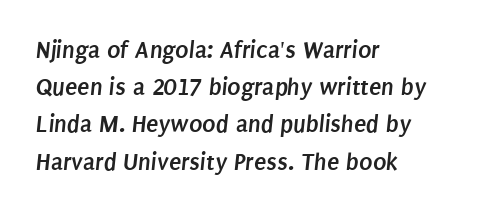
{"bold": "yes", "underline": "no", "align": "left", "line_spacing": "normal", "line_spacing_ratio": 1.49, "letter_spacing": "normal", "letter_spacing_em": 0.0, "glyph_px": 25}
